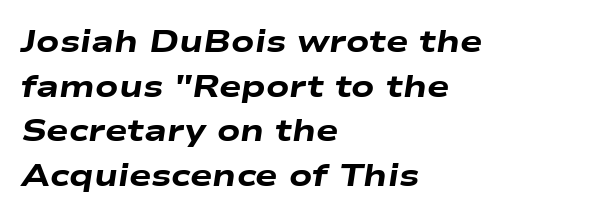
{"italic": "yes", "lean": "right", "slant_degrees": 9, "bold": "yes", "weight": "heavy", "width": "wide", "stroke_contrast": "low", "x_height": "medium", "monospaced": "no", "underline": "no", "align": "left", "line_spacing": "normal", "line_spacing_ratio": 1.49, "letter_spacing": "normal", "letter_spacing_em": 0.0, "glyph_px": 30}
